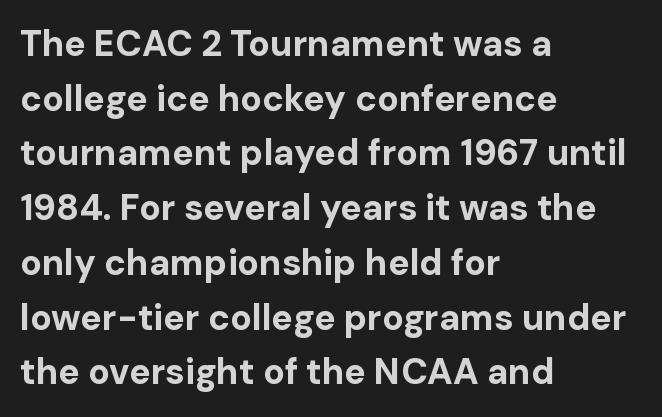
{"serif": "no", "italic": "no", "bold": "yes", "weight": "bold", "width": "normal", "stroke_contrast": "low", "x_height": "medium", "monospaced": "no", "underline": "no", "align": "left", "line_spacing": "normal", "line_spacing_ratio": 1.52, "letter_spacing": "normal", "letter_spacing_em": 0.0, "glyph_px": 36}
